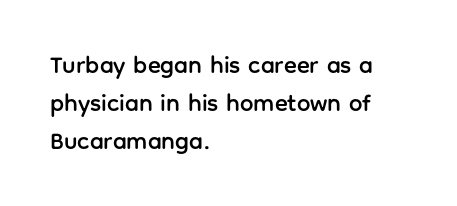
Q: Is the text italic (slanted)? A: No, it is upright.
Q: Is the text underlined? A: No.
Q: How is the paragraph aligned? A: Left-aligned.
Q: Is the spacing between letters normal or unusually wide? A: Normal.
Q: Is the spacing between lines tight, normal or loose? A: Normal.
